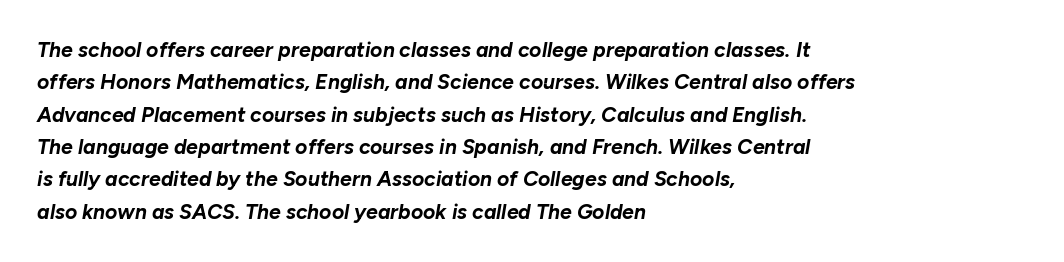
The image shows 21 px bold type, italic (leaning right); set left-aligned, normal line spacing (1.54x), normal letter spacing, not underlined.
